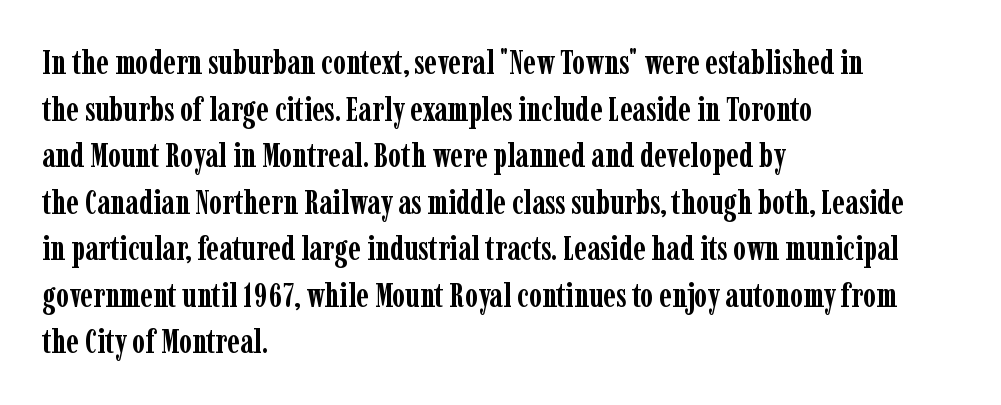
Q: Is the text bold? A: Yes.
Q: Is the text italic (slanted)? A: No, it is upright.
Q: Is the typeface a serif or a sans-serif typeface? A: Serif.
Q: Is the text underlined? A: No.
Q: How is the paragraph aligned? A: Left-aligned.
Q: Is the spacing between letters normal or unusually wide? A: Normal.
Q: Is the spacing between lines tight, normal or loose? A: Normal.
Q: Width (condensed, normal, or wide)? A: Condensed.
Q: Stroke contrast? A: Low.
Q: x-height? A: Medium.
Q: Monospaced? A: No.
